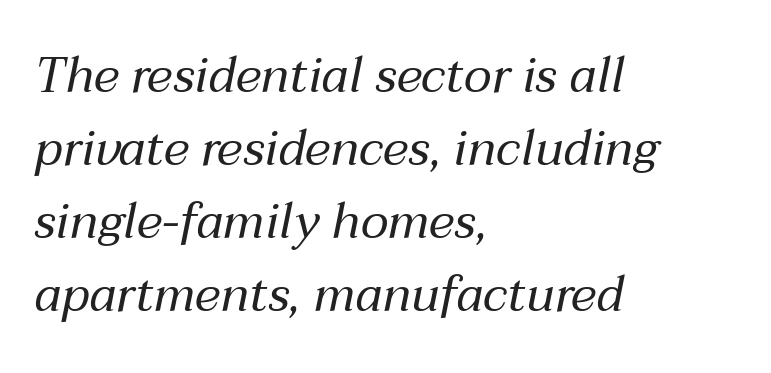
The block of text has a typical density, with ordinary space between rows. Looking at the ascenders, they clearly lean. Any mark beneath the type? The region is blank. Is the letter spacing exaggerated? No — it looks like the ordinary default.
